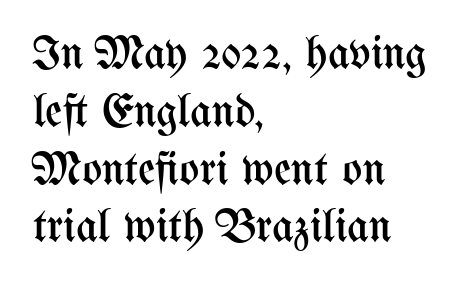
The image shows 47 px regular-weight, condensed type, upright; set left-aligned, line spacing 1.23x, normal letter spacing, not underlined; medium stroke contrast and a medium x-height.
